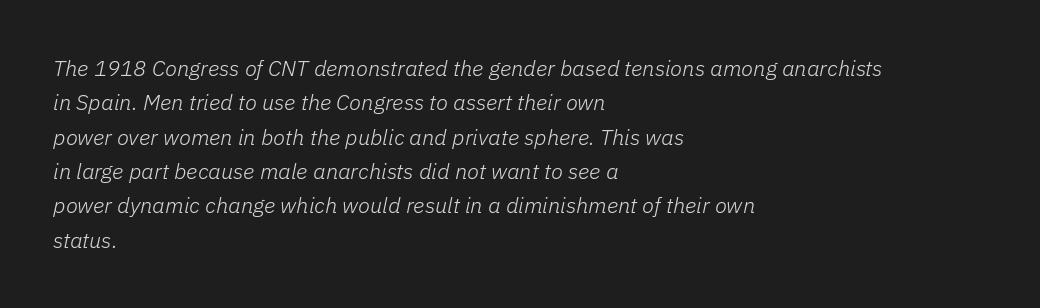
{"italic": "yes", "lean": "right", "slant_degrees": 11, "bold": "no", "underline": "no", "align": "left", "line_spacing": "normal", "line_spacing_ratio": 1.56, "letter_spacing": "normal", "letter_spacing_em": 0.0, "glyph_px": 22}
